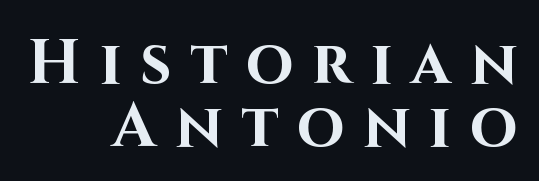
{"serif": "no", "italic": "no", "bold": "yes", "weight": "bold", "width": "normal", "stroke_contrast": "high", "x_height": "large", "monospaced": "no", "underline": "no", "align": "right", "line_spacing": "tight", "line_spacing_ratio": 1.03, "letter_spacing": "wide", "letter_spacing_em": 0.31, "glyph_px": 61}
